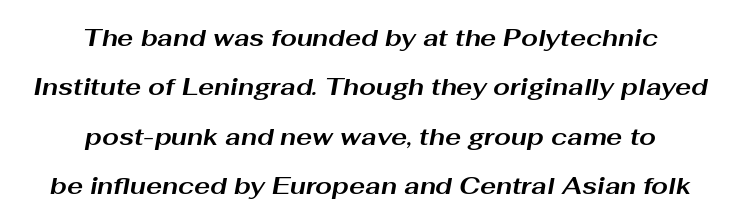
{"italic": "yes", "lean": "right", "slant_degrees": 10, "bold": "yes", "underline": "no", "align": "center", "line_spacing": "loose", "line_spacing_ratio": 2.06, "letter_spacing": "normal", "letter_spacing_em": 0.0, "glyph_px": 24}
